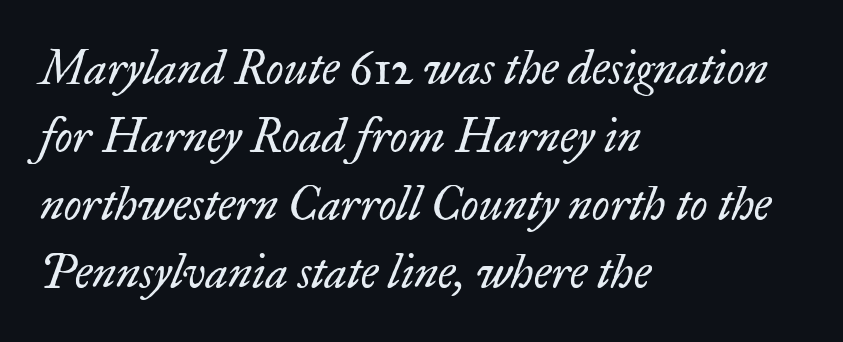
{"serif": "yes", "italic": "yes", "lean": "right", "slant_degrees": 17, "bold": "no", "weight": "regular", "width": "normal", "stroke_contrast": "low", "x_height": "small", "monospaced": "no", "underline": "no", "align": "left", "line_spacing": "normal", "line_spacing_ratio": 1.48, "letter_spacing": "normal", "letter_spacing_em": 0.0, "glyph_px": 46}
